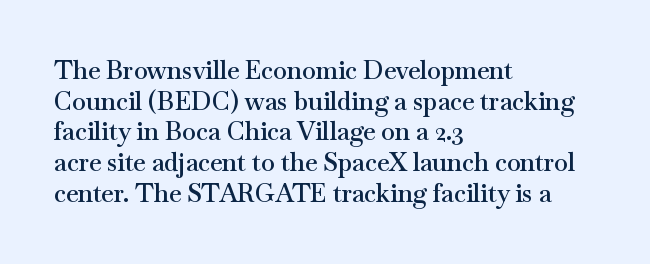
{"italic": "no", "bold": "semi", "underline": "no", "align": "left", "line_spacing_ratio": 1.23, "letter_spacing": "normal", "letter_spacing_em": 0.0, "glyph_px": 25}
